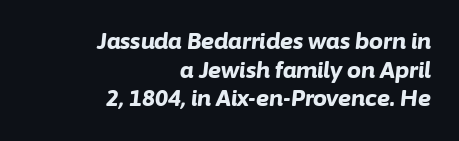
{"italic": "yes", "lean": "right", "slant_degrees": 6, "bold": "yes", "underline": "no", "align": "right", "line_spacing": "normal", "line_spacing_ratio": 1.3, "letter_spacing": "normal", "letter_spacing_em": 0.0, "glyph_px": 22}
